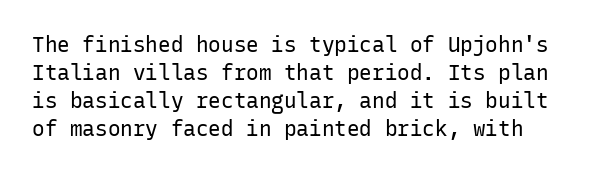
Tracking here is standard; glyphs follow each other at the usual distance. Reading down the column, the eye jumps a familiar distance to each next line. No word sits above an underline. If you drew a line through each stem, it would be perfectly vertical. Is this a heavy cut? Hardly; it is regular or lighter.
